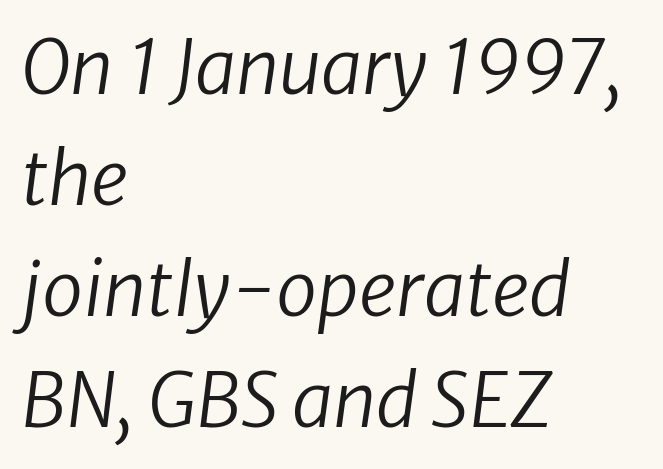
The image shows 74 px regular-weight sans-serif type; set left-aligned, normal line spacing (1.5x), normal letter spacing, not underlined; low stroke contrast and a medium x-height.
